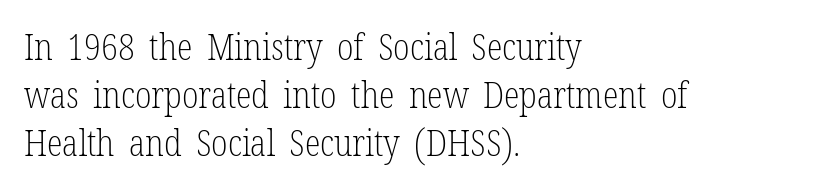
The image shows 36 px light, condensed serif type, upright; set left-aligned, normal line spacing (1.33x), normal letter spacing, not underlined; low stroke contrast and a medium x-height.
